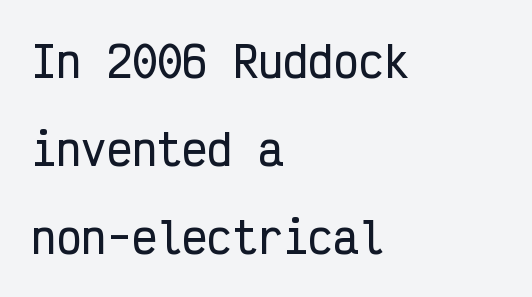
{"serif": "no", "italic": "no", "width": "condensed", "stroke_contrast": "low", "x_height": "medium", "monospaced": "yes", "underline": "no", "align": "left", "line_spacing": "loose", "line_spacing_ratio": 2.1, "letter_spacing": "normal", "letter_spacing_em": 0.0, "glyph_px": 42}
